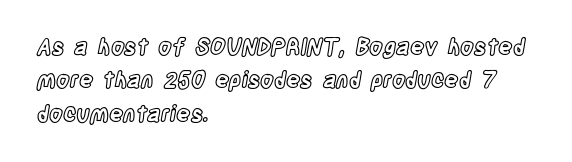
Regarding leading, the lines here are spaced in the standard way. Caption: multi-line text, flush left, ragged right. Nothing unusual about the tracking: characters are spaced as the font intends.
